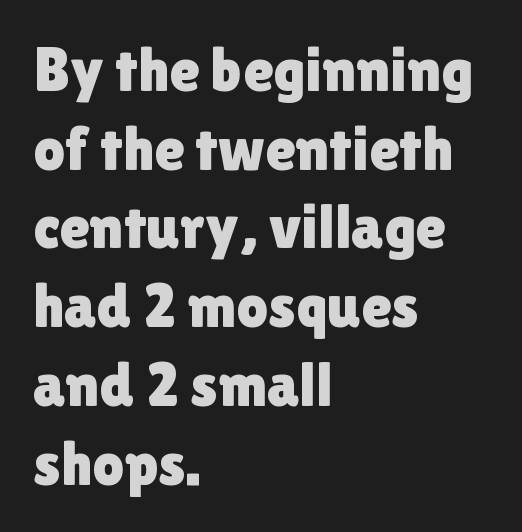
Q: Is the text italic (slanted)? A: No, it is upright.
Q: Is the typeface a serif or a sans-serif typeface? A: Sans-serif.
Q: Is the text underlined? A: No.
Q: How is the paragraph aligned? A: Left-aligned.
Q: Is the spacing between letters normal or unusually wide? A: Normal.
Q: Is the spacing between lines tight, normal or loose? A: Normal.
Q: Width (condensed, normal, or wide)? A: Normal.
Q: x-height? A: Medium.
Q: Monospaced? A: No.
